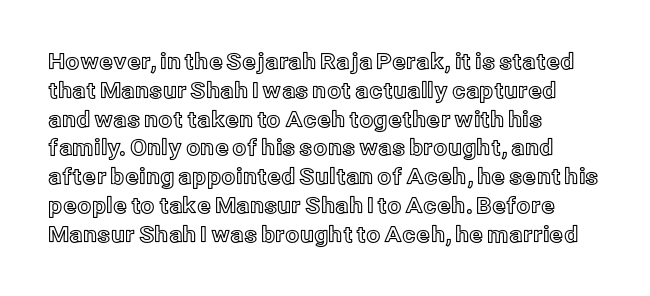
{"italic": "no", "underline": "no", "align": "left", "line_spacing": "normal", "line_spacing_ratio": 1.31, "letter_spacing": "normal", "letter_spacing_em": 0.0, "glyph_px": 22}
